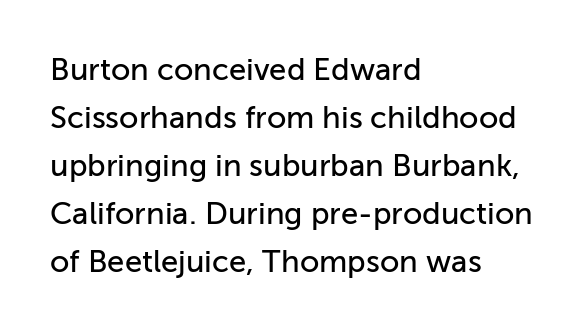
Q: Is the text italic (slanted)? A: No, it is upright.
Q: Is the typeface a serif or a sans-serif typeface? A: Sans-serif.
Q: Is the text underlined? A: No.
Q: How is the paragraph aligned? A: Left-aligned.
Q: Is the spacing between letters normal or unusually wide? A: Normal.
Q: Is the spacing between lines tight, normal or loose? A: Normal.
Q: Width (condensed, normal, or wide)? A: Normal.
Q: Stroke contrast? A: Low.
Q: x-height? A: Medium.
Q: Monospaced? A: No.
